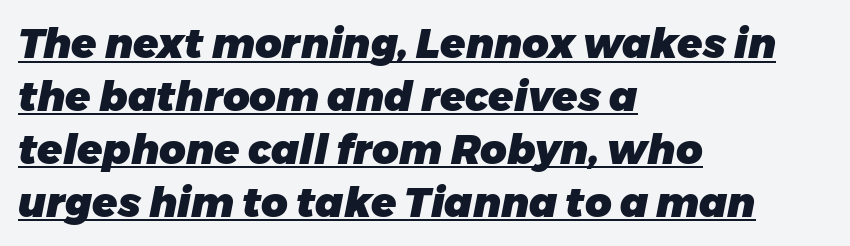
Each letter keeps its own natural width here, so spacing adapts to shape. The rendering applies a slant to the glyphs. This sample uses plain, unmodified letter spacing. Pretty heavy lettering here — definitely bold. The lines in this sample share a left origin and differ only in where they stop.
